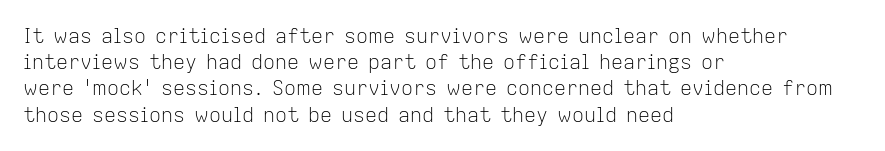
Q: Is the text bold? A: No.
Q: Is the text italic (slanted)? A: No, it is upright.
Q: Is the text underlined? A: No.
Q: How is the paragraph aligned? A: Left-aligned.
Q: Is the spacing between letters normal or unusually wide? A: Normal.
Q: Is the spacing between lines tight, normal or loose? A: Normal.
